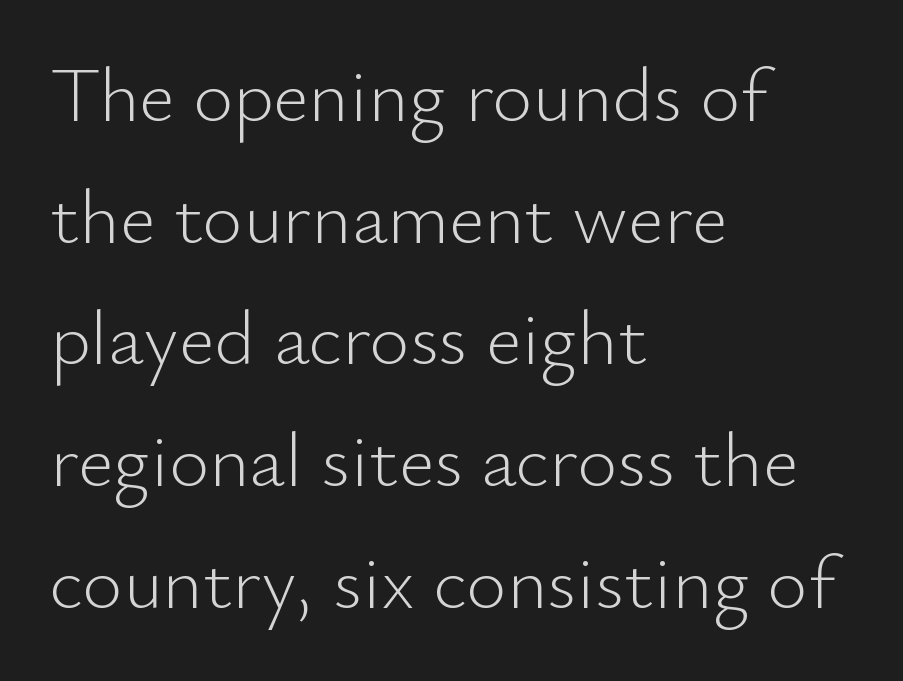
The image shows 77 px light sans-serif type, upright; set left-aligned, normal line spacing (1.58x), normal letter spacing, not underlined; low stroke contrast and a small x-height.
